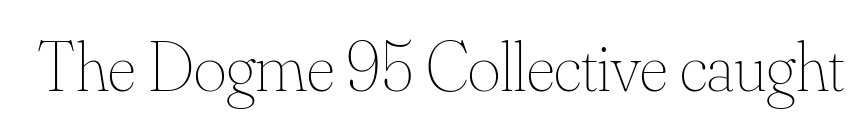
The passage shown is not underscored anywhere. These lines are rendered in a variable-pitch font. A light-to-regular cut is what we see here. The face used here is rendered with its standard letterfit.
